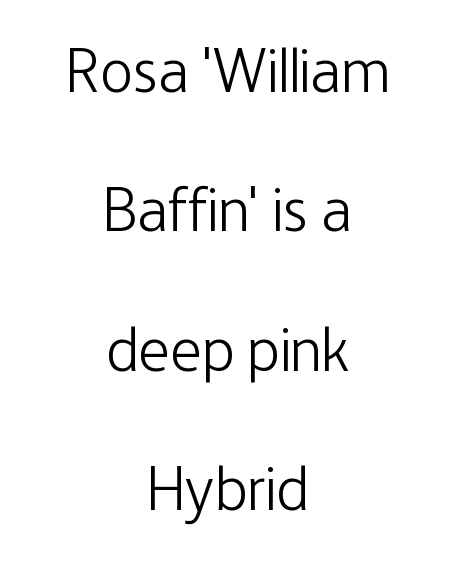
Q: Is the text bold? A: No.
Q: Is the text italic (slanted)? A: No, it is upright.
Q: Is the typeface a serif or a sans-serif typeface? A: Sans-serif.
Q: Is the text underlined? A: No.
Q: How is the paragraph aligned? A: Centered.
Q: Is the spacing between letters normal or unusually wide? A: Normal.
Q: Is the spacing between lines tight, normal or loose? A: Loose.
Q: Width (condensed, normal, or wide)? A: Condensed.
Q: Stroke contrast? A: Low.
Q: x-height? A: Medium.
Q: Monospaced? A: No.
